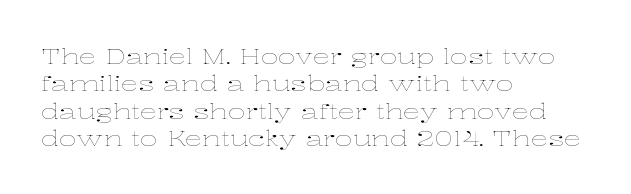
Q: Is the text bold? A: No.
Q: Is the text italic (slanted)? A: No, it is upright.
Q: Is the text underlined? A: No.
Q: How is the paragraph aligned? A: Left-aligned.
Q: Is the spacing between letters normal or unusually wide? A: Normal.
